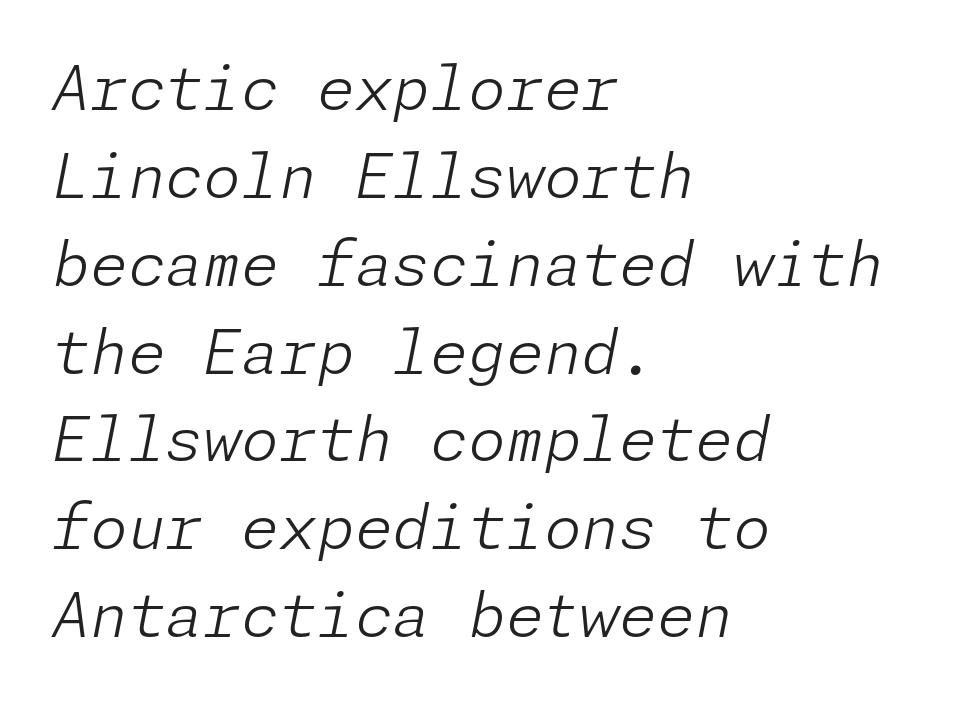
{"italic": "yes", "lean": "right", "slant_degrees": 11, "bold": "no", "weight": "light", "width": "normal", "stroke_contrast": "low", "x_height": "medium", "underline": "no", "align": "left", "line_spacing": "normal", "line_spacing_ratio": 1.44, "letter_spacing": "normal", "letter_spacing_em": 0.0, "glyph_px": 61}
